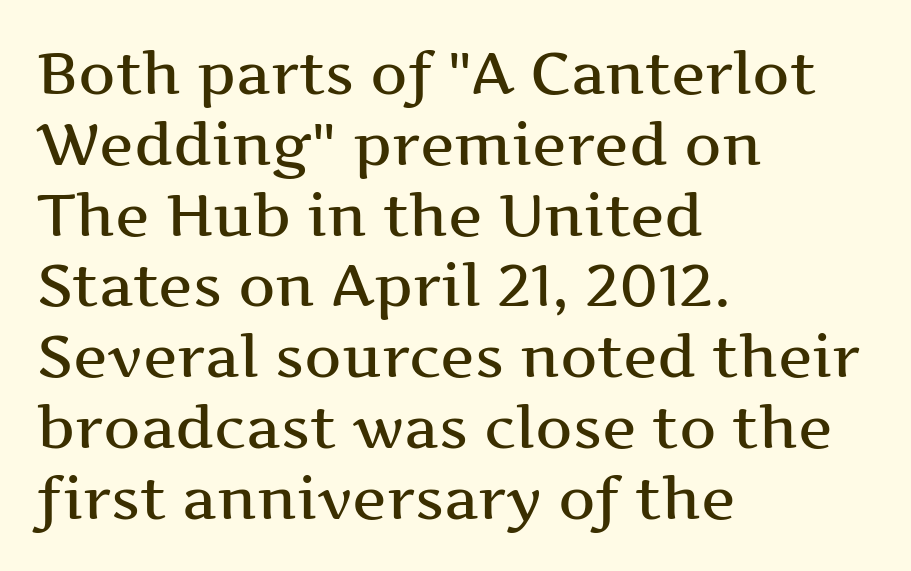
The image shows 58 px wide serif type, upright; set left-aligned, line spacing 1.22x, normal letter spacing, not underlined; medium stroke contrast and a medium x-height.
